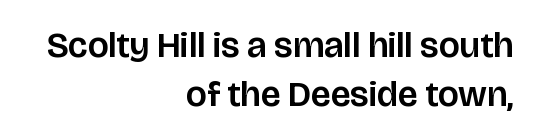
Q: Is the text italic (slanted)? A: No, it is upright.
Q: Is the typeface a serif or a sans-serif typeface? A: Sans-serif.
Q: Is the text underlined? A: No.
Q: How is the paragraph aligned? A: Right-aligned.
Q: Is the spacing between letters normal or unusually wide? A: Normal.
Q: Is the spacing between lines tight, normal or loose? A: Normal.
Q: Width (condensed, normal, or wide)? A: Normal.
Q: Stroke contrast? A: Low.
Q: x-height? A: Large.
Q: Monospaced? A: No.
